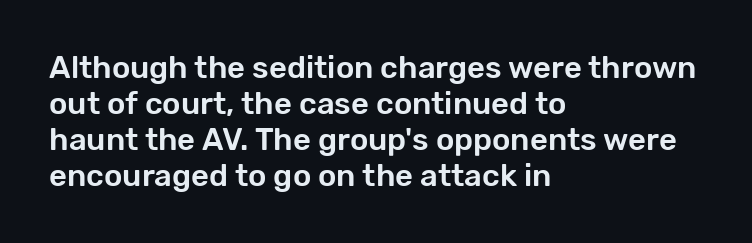
You could not count columns in this text — the font is proportionally spaced. Check the space under the baseline: it is left empty. Notice how the passage keeps a crisp vertical edge on the left only. Tall strokes in this sample are plumb rather than angled. Nothing sits at the stroke ends, so this counts as sans-serif.
